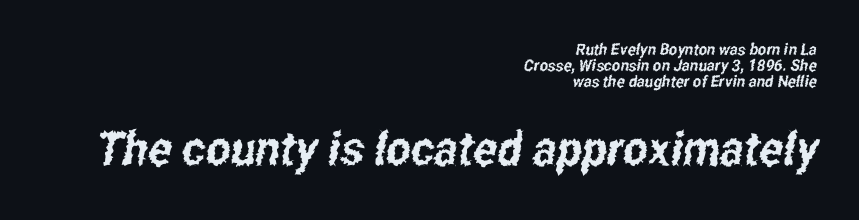
The image shows 47 px condensed sans-serif type; set right-aligned, tight line spacing (1.0x), normal letter spacing, not underlined; the second (bottom) block is 2.94x larger; low stroke contrast and a medium x-height.
